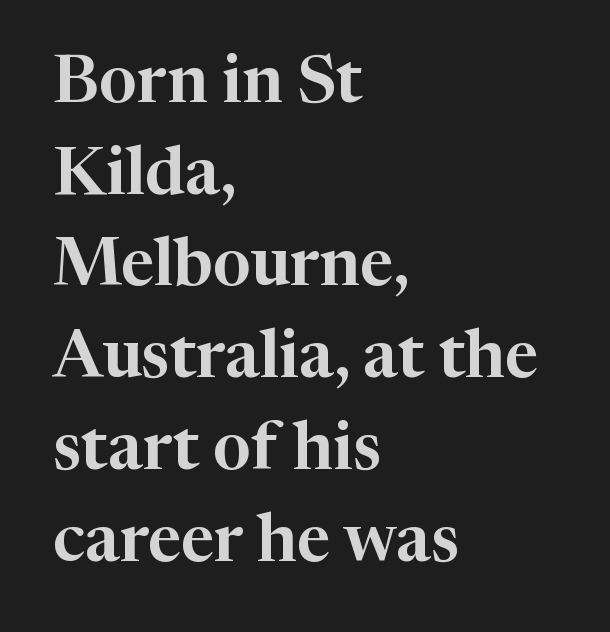
{"serif": "yes", "italic": "no", "width": "normal", "stroke_contrast": "high", "x_height": "medium", "monospaced": "no", "underline": "no", "align": "left", "line_spacing": "normal", "line_spacing_ratio": 1.39, "letter_spacing": "normal", "letter_spacing_em": 0.0, "glyph_px": 66}
